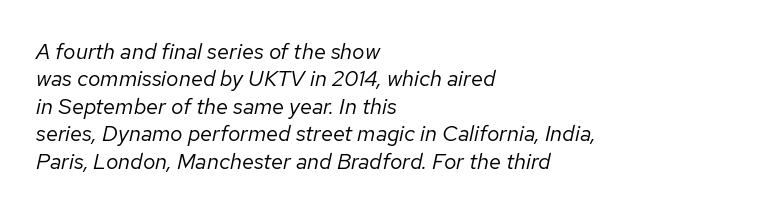
Q: Is the text bold? A: No.
Q: Is the text italic (slanted)? A: Yes, it leans right by about 12 degrees.
Q: Is the text underlined? A: No.
Q: How is the paragraph aligned? A: Left-aligned.
Q: Is the spacing between letters normal or unusually wide? A: Normal.
Q: Is the spacing between lines tight, normal or loose? A: Normal.
